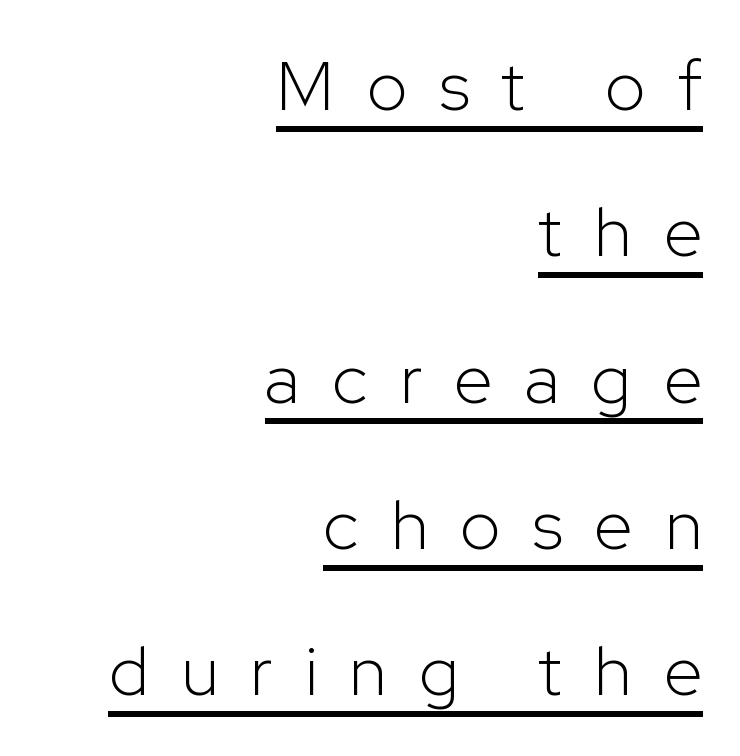
Q: Is the text bold? A: No.
Q: Is the text italic (slanted)? A: No, it is upright.
Q: Is the typeface a serif or a sans-serif typeface? A: Sans-serif.
Q: Is the text underlined? A: Yes.
Q: How is the paragraph aligned? A: Right-aligned.
Q: Is the spacing between letters normal or unusually wide? A: Unusually wide.
Q: Is the spacing between lines tight, normal or loose? A: Loose.
Q: Width (condensed, normal, or wide)? A: Normal.
Q: Stroke contrast? A: Low.
Q: x-height? A: Medium.
Q: Monospaced? A: No.
